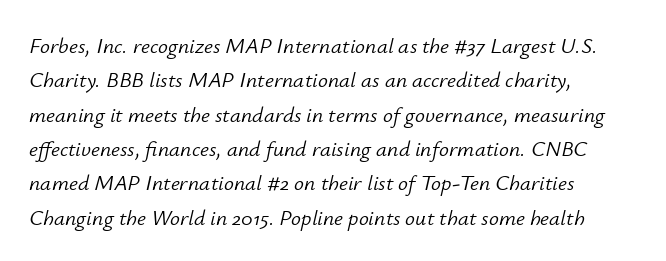
{"italic": "yes", "lean": "right", "slant_degrees": 12, "bold": "no", "underline": "no", "align": "left", "line_spacing": "normal", "line_spacing_ratio": 1.56, "letter_spacing": "normal", "letter_spacing_em": 0.0, "glyph_px": 22}
